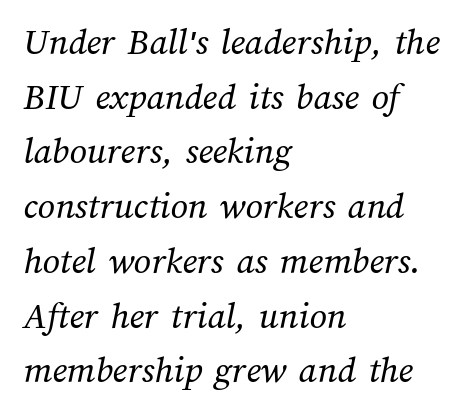
{"bold": "no", "weight": "regular", "width": "normal", "stroke_contrast": "medium", "x_height": "medium", "monospaced": "no", "underline": "no", "align": "left", "line_spacing": "normal", "line_spacing_ratio": 1.44, "letter_spacing": "normal", "letter_spacing_em": 0.0, "glyph_px": 38}
